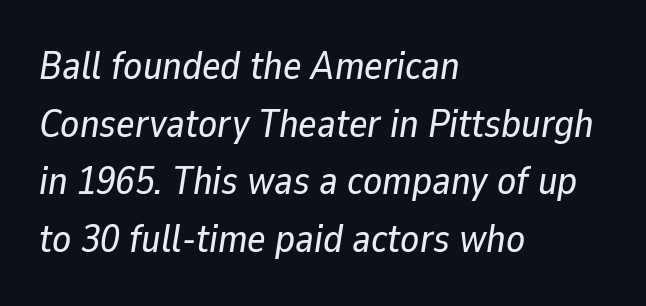
{"italic": "yes", "lean": "right", "slant_degrees": 9, "width": "normal", "stroke_contrast": "low", "x_height": "medium", "monospaced": "no", "underline": "no", "align": "left", "line_spacing": "normal", "line_spacing_ratio": 1.48, "letter_spacing": "normal", "letter_spacing_em": 0.0, "glyph_px": 39}
